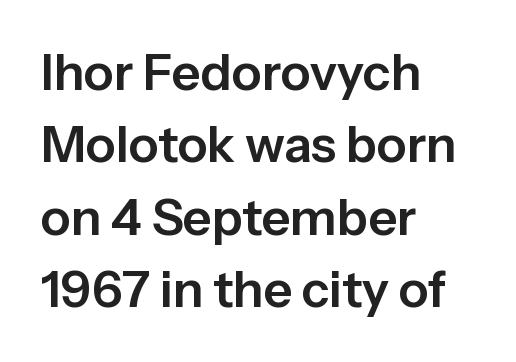
The image shows 50 px sans-serif type, upright; set left-aligned, normal line spacing (1.45x), normal letter spacing, not underlined; low stroke contrast and a medium x-height.
